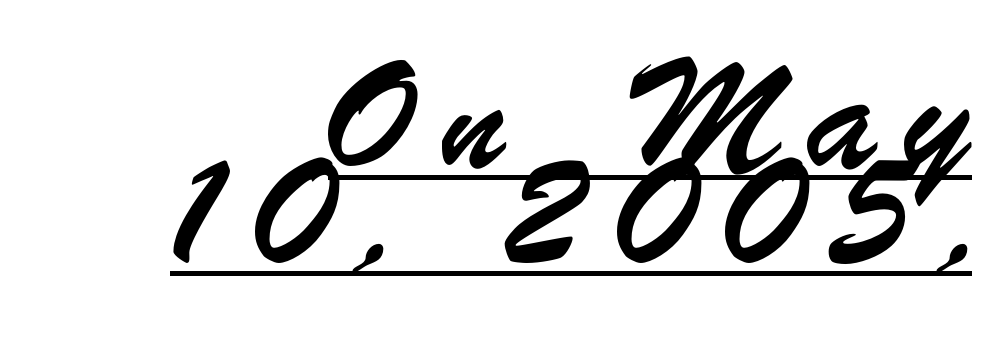
Q: Is the typeface a serif or a sans-serif typeface? A: Sans-serif.
Q: Is the text underlined? A: Yes.
Q: How is the paragraph aligned? A: Right-aligned.
Q: Is the spacing between letters normal or unusually wide? A: Unusually wide.
Q: Is the spacing between lines tight, normal or loose? A: Normal.
Q: Width (condensed, normal, or wide)? A: Condensed.
Q: Stroke contrast? A: Low.
Q: x-height? A: Small.
Q: Monospaced? A: No.
